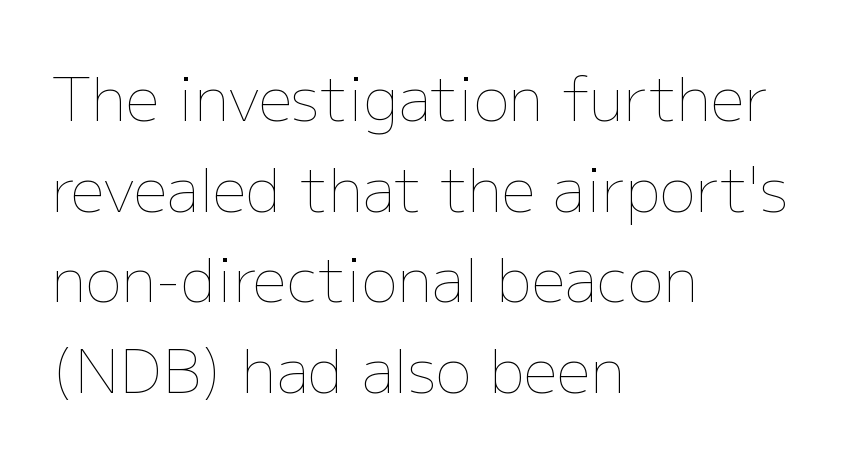
{"italic": "no", "bold": "no", "weight": "thin", "width": "normal", "stroke_contrast": "low", "x_height": "medium", "monospaced": "no", "underline": "no", "align": "left", "line_spacing": "normal", "line_spacing_ratio": 1.51, "letter_spacing": "normal", "letter_spacing_em": 0.0, "glyph_px": 60}
